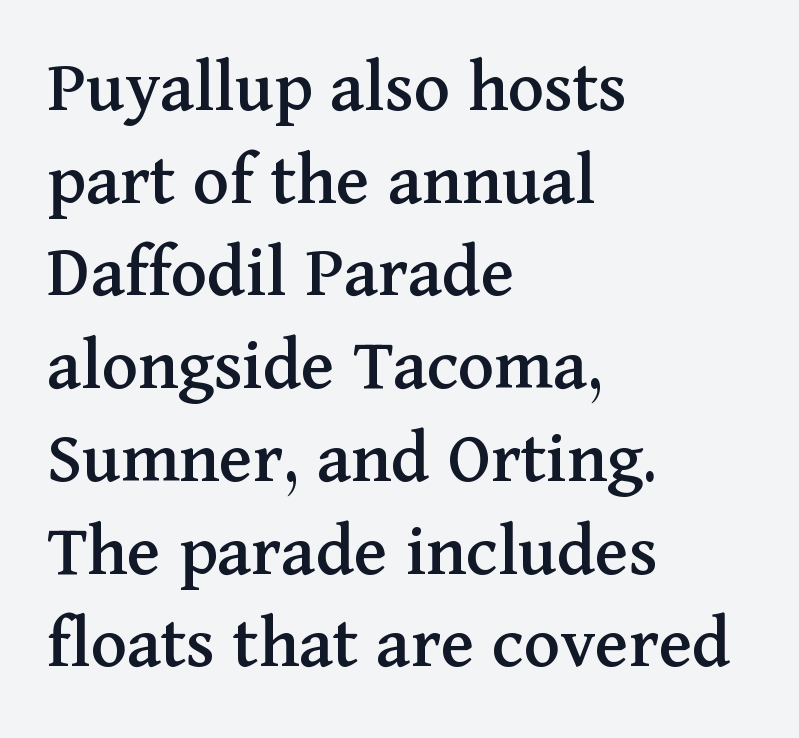
Q: Is the text italic (slanted)? A: No, it is upright.
Q: Is the typeface a serif or a sans-serif typeface? A: Serif.
Q: Is the text underlined? A: No.
Q: How is the paragraph aligned? A: Left-aligned.
Q: Is the spacing between letters normal or unusually wide? A: Normal.
Q: Width (condensed, normal, or wide)? A: Normal.
Q: Stroke contrast? A: Medium.
Q: x-height? A: Medium.
Q: Monospaced? A: No.
